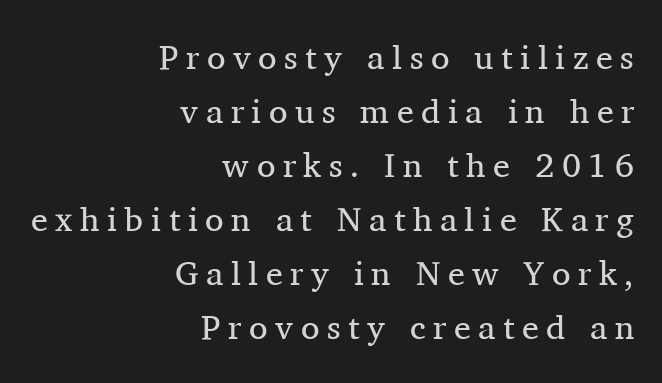
Q: Is the text bold? A: No.
Q: Is the text italic (slanted)? A: No, it is upright.
Q: Is the typeface a serif or a sans-serif typeface? A: Serif.
Q: Is the text underlined? A: No.
Q: How is the paragraph aligned? A: Right-aligned.
Q: Is the spacing between letters normal or unusually wide? A: Unusually wide.
Q: Is the spacing between lines tight, normal or loose? A: Normal.
Q: Width (condensed, normal, or wide)? A: Normal.
Q: Stroke contrast? A: Medium.
Q: x-height? A: Medium.
Q: Monospaced? A: No.
